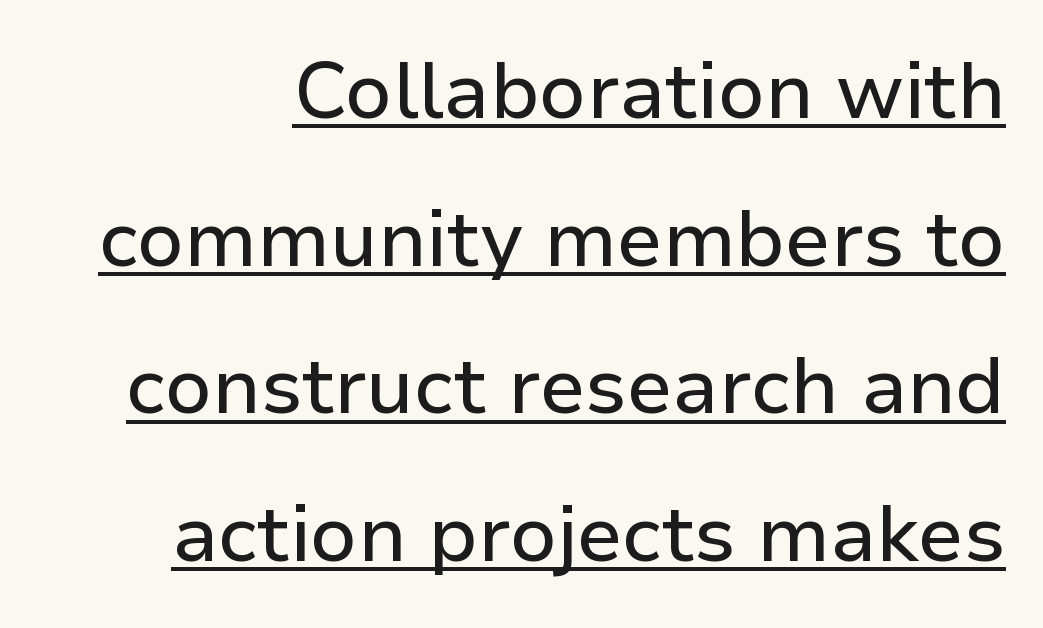
Q: Is the text italic (slanted)? A: No, it is upright.
Q: Is the typeface a serif or a sans-serif typeface? A: Sans-serif.
Q: Is the text underlined? A: Yes.
Q: Is the spacing between letters normal or unusually wide? A: Normal.
Q: Width (condensed, normal, or wide)? A: Normal.
Q: Stroke contrast? A: Low.
Q: x-height? A: Medium.
Q: Monospaced? A: No.
